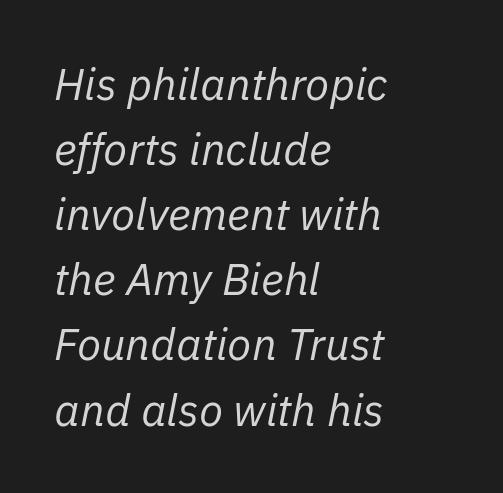
The image shows 44 px regular-weight type, italic (leaning right); set left-aligned, normal line spacing (1.48x), normal letter spacing, not underlined; low stroke contrast and a medium x-height.
